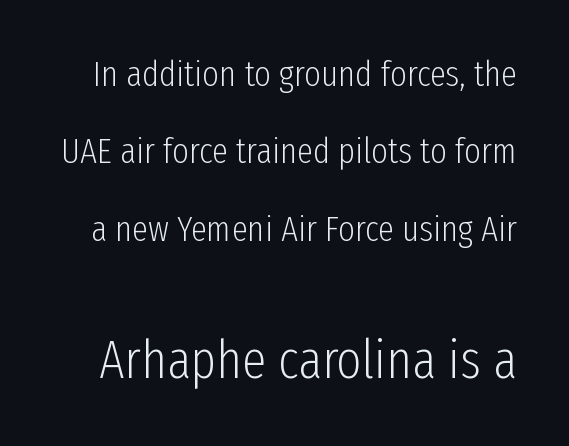
The image shows 54 px light, condensed sans-serif type, upright; set loose line spacing (2.15x), normal letter spacing, not underlined; the second (bottom) block is 1.5x larger; low stroke contrast and a medium x-height.
